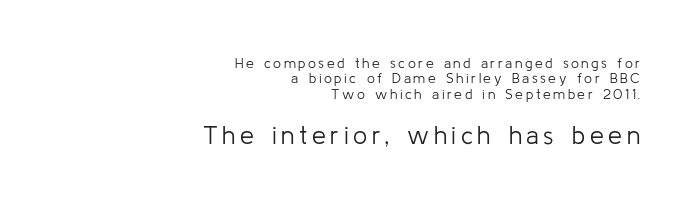
The image shows 25 px text type, upright; set right-aligned, tight line spacing (1.1x), not underlined; the second (bottom) block is 1.79x larger.
